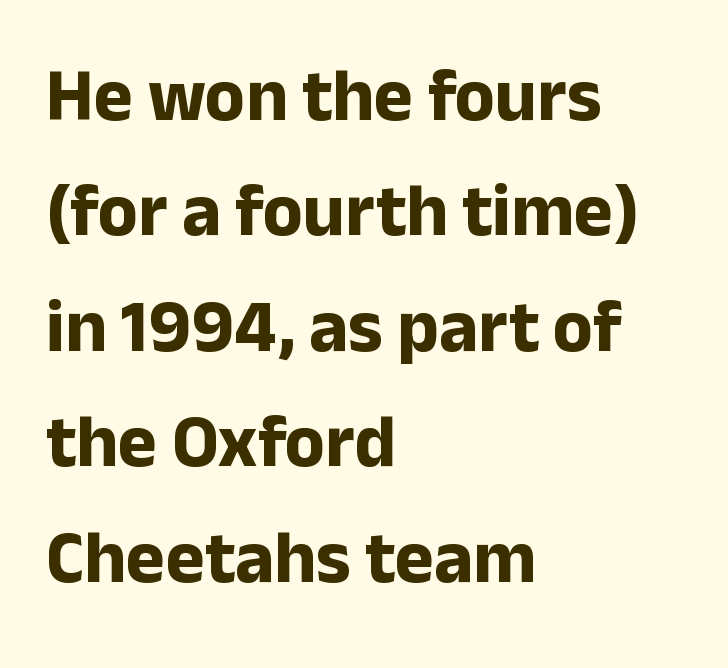
The image shows 74 px bold sans-serif type, upright; set left-aligned, normal line spacing (1.56x), normal letter spacing, not underlined; low stroke contrast and a medium x-height.
